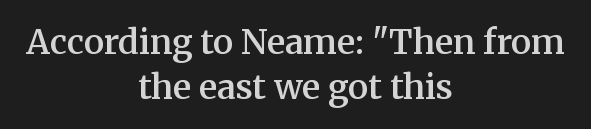
The image shows 34 px semibold serif type, upright; set centered, normal line spacing (1.32x), normal letter spacing, not underlined; medium stroke contrast and a medium x-height.
